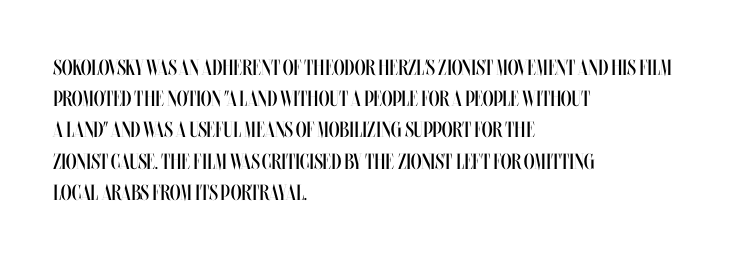
{"italic": "no", "bold": "no", "underline": "no", "align": "left", "line_spacing": "normal", "line_spacing_ratio": 1.42, "letter_spacing": "normal", "letter_spacing_em": 0.0, "glyph_px": 22}
